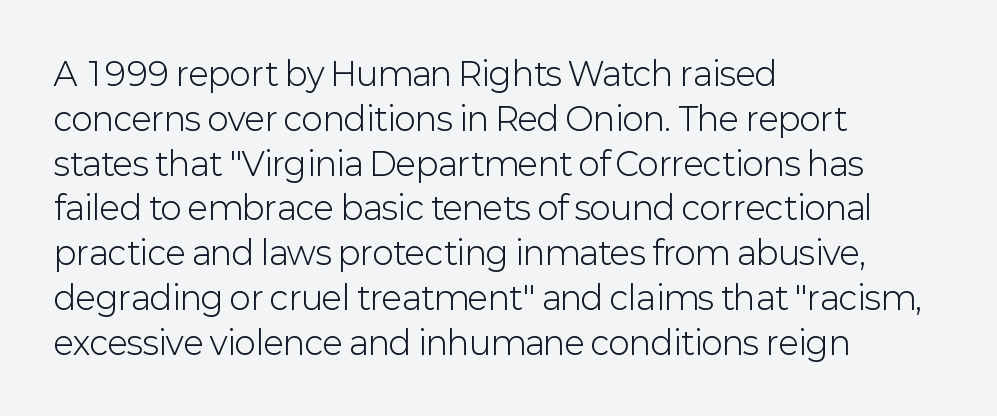
{"serif": "no", "italic": "no", "bold": "no", "weight": "light", "width": "normal", "stroke_contrast": "low", "x_height": "medium", "monospaced": "no", "underline": "no", "align": "left", "line_spacing": "normal", "line_spacing_ratio": 1.4, "letter_spacing": "normal", "letter_spacing_em": 0.0, "glyph_px": 32}
